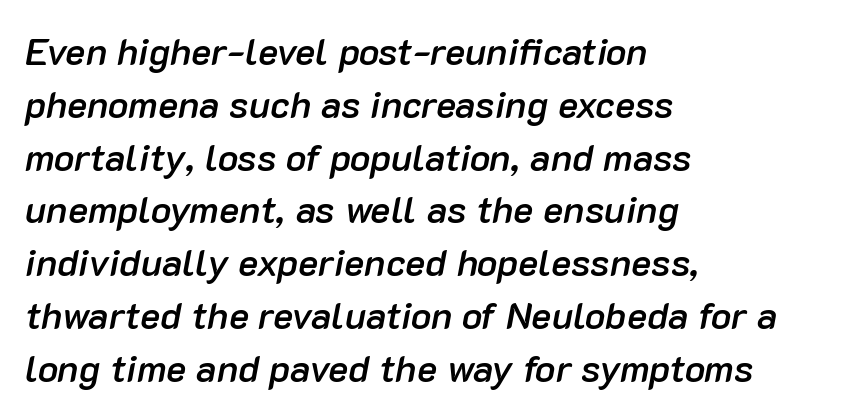
{"italic": "yes", "lean": "right", "slant_degrees": 10, "bold": "semi", "weight": "semibold", "width": "normal", "stroke_contrast": "low", "x_height": "medium", "monospaced": "no", "underline": "no", "align": "left", "line_spacing": "normal", "line_spacing_ratio": 1.39, "letter_spacing": "normal", "letter_spacing_em": 0.0, "glyph_px": 38}
